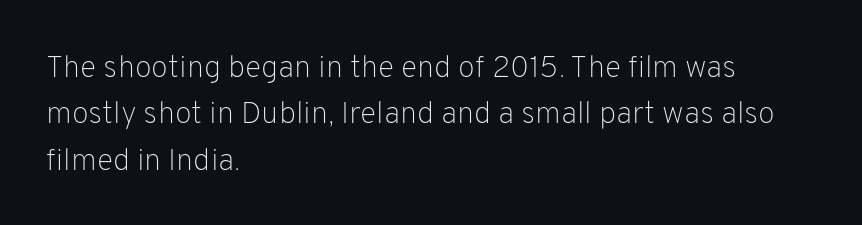
Q: Is the text bold? A: No.
Q: Is the text italic (slanted)? A: No, it is upright.
Q: Is the typeface a serif or a sans-serif typeface? A: Sans-serif.
Q: Is the text underlined? A: No.
Q: How is the paragraph aligned? A: Left-aligned.
Q: Is the spacing between letters normal or unusually wide? A: Normal.
Q: Is the spacing between lines tight, normal or loose? A: Normal.
Q: Width (condensed, normal, or wide)? A: Normal.
Q: Stroke contrast? A: Low.
Q: x-height? A: Medium.
Q: Monospaced? A: No.
